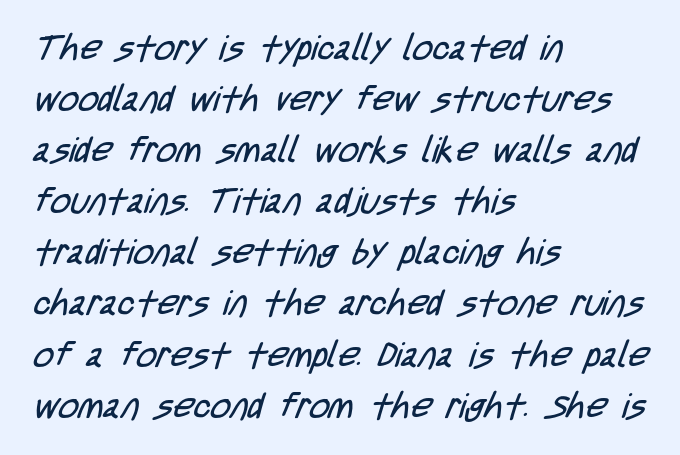
The image shows 35 px regular-weight, condensed sans-serif type; set left-aligned, normal line spacing (1.46x), normal letter spacing, not underlined; low stroke contrast and a large x-height.
